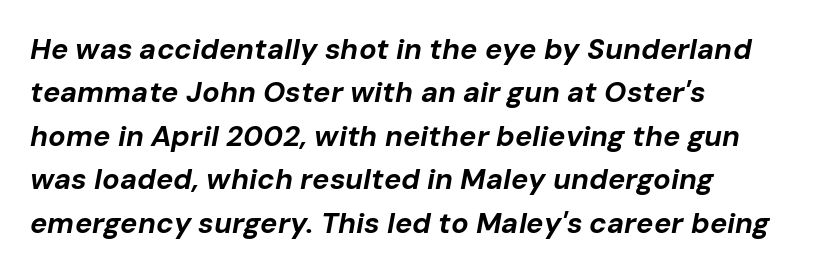
Q: Is the text bold? A: Yes.
Q: Is the text italic (slanted)? A: Yes, it leans right by about 10 degrees.
Q: Is the text underlined? A: No.
Q: How is the paragraph aligned? A: Left-aligned.
Q: Is the spacing between letters normal or unusually wide? A: Normal.
Q: Is the spacing between lines tight, normal or loose? A: Normal.
Q: Width (condensed, normal, or wide)? A: Normal.
Q: Stroke contrast? A: Low.
Q: x-height? A: Medium.
Q: Monospaced? A: No.
